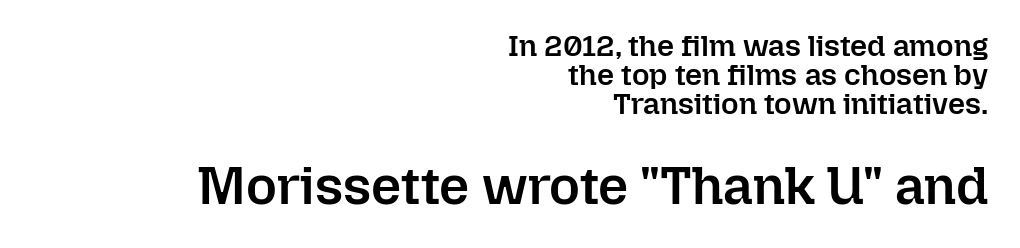
The image shows 53 px semibold type, upright; set right-aligned, tight line spacing (0.97x), normal letter spacing, not underlined; the second (bottom) block is 1.77x larger; low stroke contrast and a medium x-height.
